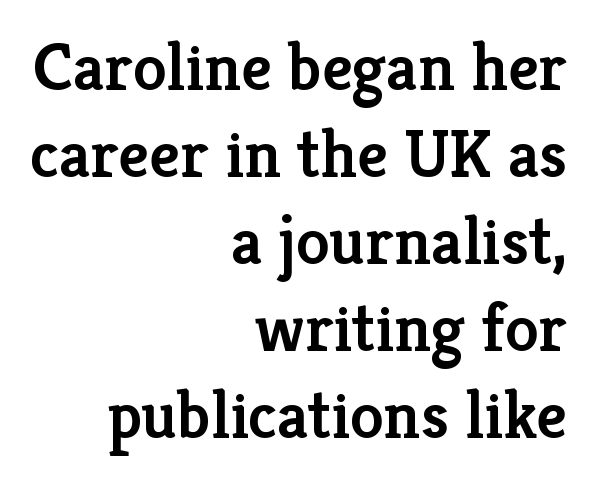
Characters remain perfectly vertical along every line. Type without underlining. Where is the straight margin? On the right. Looks like regular typesetting: each glyph gets only the width it needs.
